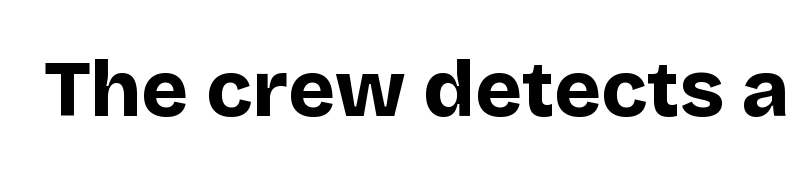
{"serif": "no", "italic": "no", "bold": "yes", "weight": "bold", "width": "normal", "stroke_contrast": "low", "x_height": "large", "monospaced": "no", "underline": "no", "letter_spacing": "normal", "letter_spacing_em": 0.0, "glyph_px": 80}
